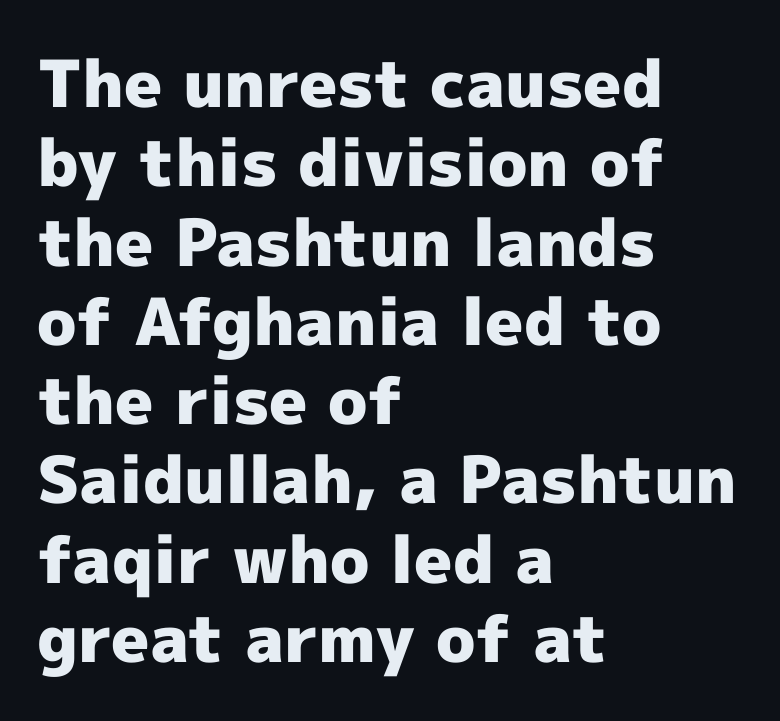
{"serif": "no", "italic": "no", "bold": "yes", "weight": "heavy", "width": "normal", "x_height": "medium", "monospaced": "no", "underline": "no", "align": "left", "line_spacing_ratio": 1.22, "letter_spacing": "normal", "letter_spacing_em": 0.0, "glyph_px": 65}
